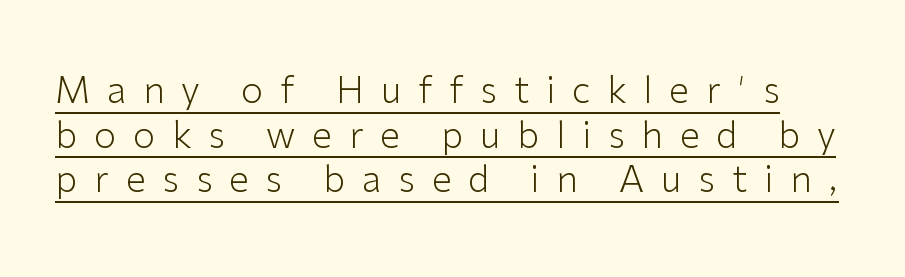
Q: Is the text bold? A: No.
Q: Is the text italic (slanted)? A: No, it is upright.
Q: Is the typeface a serif or a sans-serif typeface? A: Sans-serif.
Q: Is the text underlined? A: Yes.
Q: Is the spacing between letters normal or unusually wide? A: Unusually wide.
Q: Width (condensed, normal, or wide)? A: Normal.
Q: Stroke contrast? A: Low.
Q: x-height? A: Medium.
Q: Monospaced? A: No.
